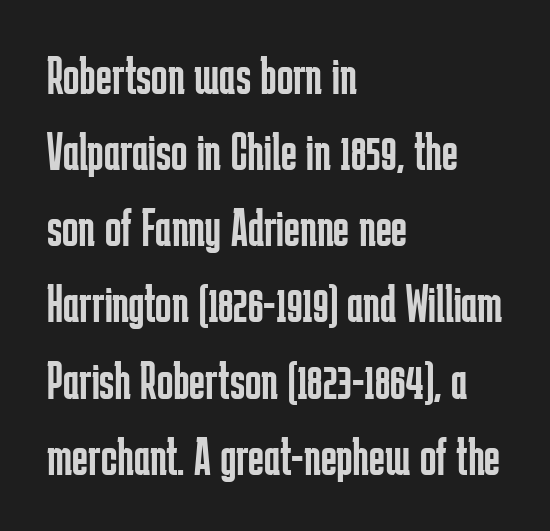
The image shows 54 px regular-weight, condensed sans-serif type, upright; set left-aligned, normal line spacing (1.41x), normal letter spacing, not underlined; low stroke contrast and a medium x-height.
